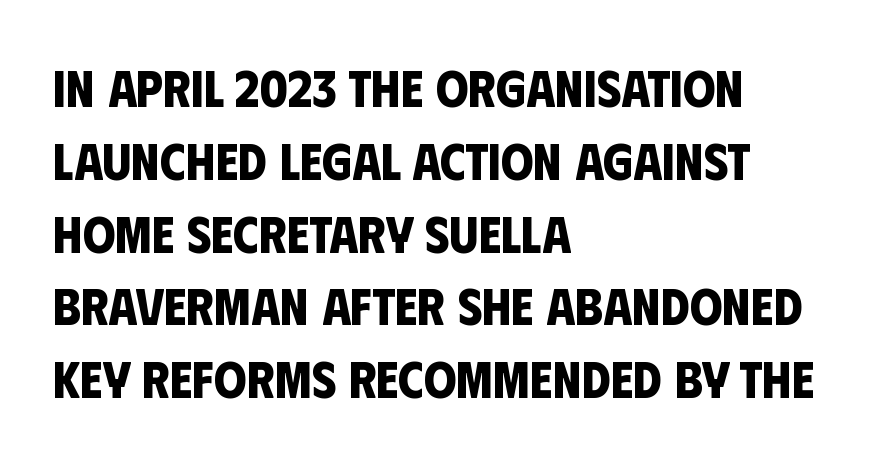
The image shows 52 px bold, condensed sans-serif type; set left-aligned, normal line spacing (1.4x), normal letter spacing, not underlined; low stroke contrast and a large x-height.
